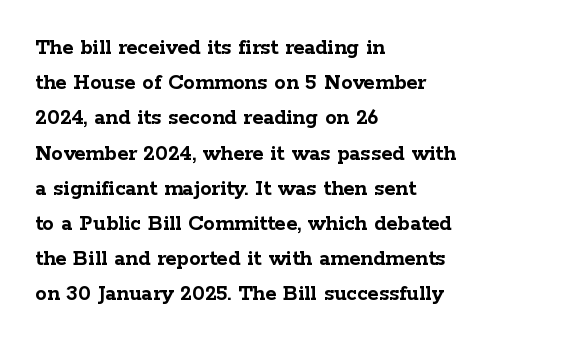
{"italic": "no", "bold": "yes", "underline": "no", "align": "left", "line_spacing": "normal", "line_spacing_ratio": 1.53, "letter_spacing": "normal", "letter_spacing_em": 0.0, "glyph_px": 23}
